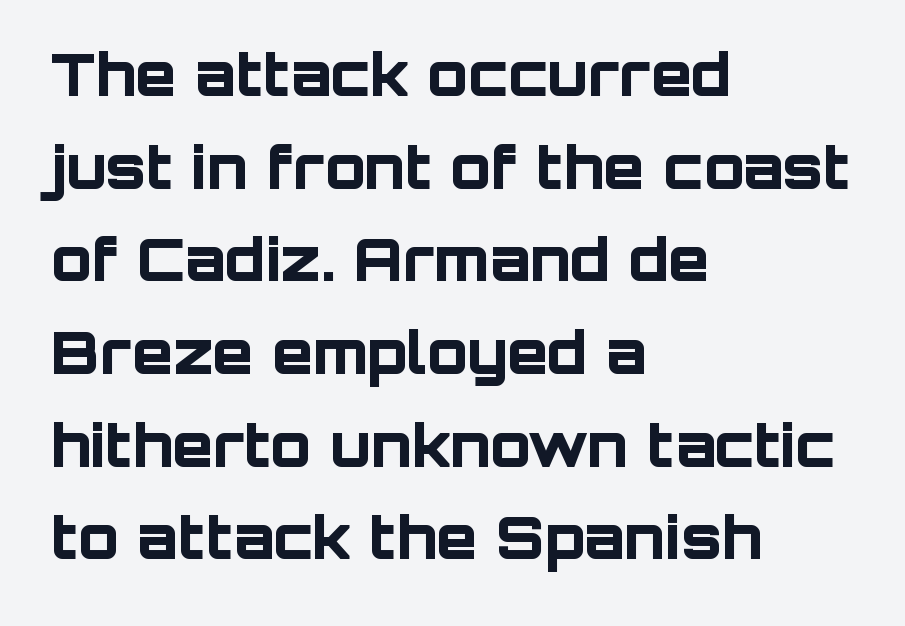
The image shows 59 px bold sans-serif type, upright; set left-aligned, normal line spacing (1.57x), normal letter spacing, not underlined; low stroke contrast and a large x-height.
